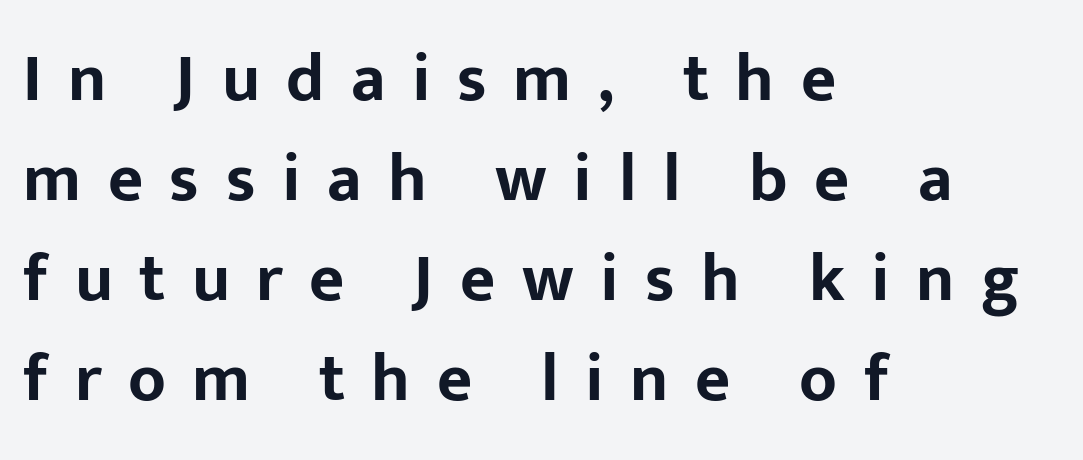
{"serif": "no", "italic": "no", "bold": "yes", "weight": "bold", "width": "normal", "stroke_contrast": "low", "x_height": "medium", "monospaced": "no", "underline": "no", "align": "left", "line_spacing": "normal", "line_spacing_ratio": 1.47, "letter_spacing": "wide", "letter_spacing_em": 0.39, "glyph_px": 68}
